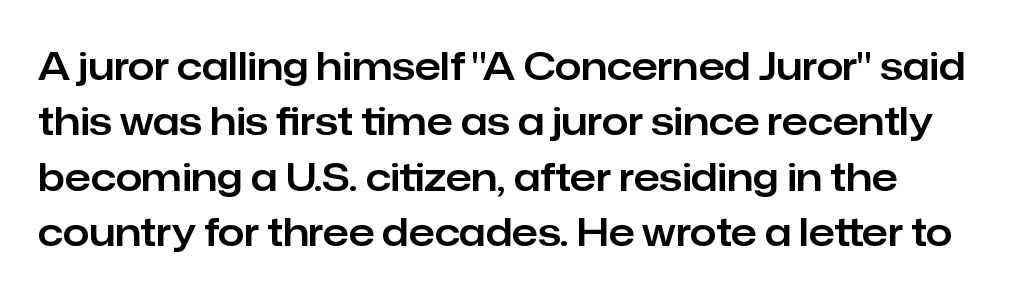
Q: Is the text italic (slanted)? A: No, it is upright.
Q: Is the typeface a serif or a sans-serif typeface? A: Sans-serif.
Q: Is the text underlined? A: No.
Q: Is the spacing between letters normal or unusually wide? A: Normal.
Q: Is the spacing between lines tight, normal or loose? A: Normal.
Q: Width (condensed, normal, or wide)? A: Normal.
Q: Stroke contrast? A: Low.
Q: x-height? A: Medium.
Q: Monospaced? A: No.
